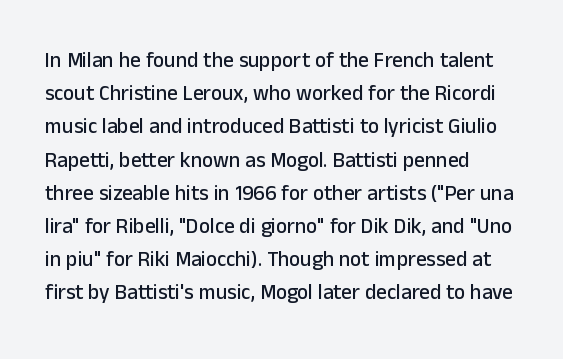
The tracking reads as untouched default to a designer's eye. Anything drawn beneath the words? Only blank space. Leading: standard. The lettering holds an erect, upright posture throughout.
